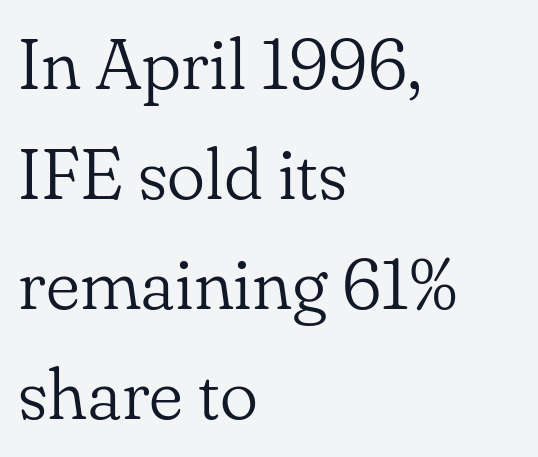
{"serif": "yes", "italic": "no", "bold": "no", "weight": "light", "width": "normal", "stroke_contrast": "low", "x_height": "small", "monospaced": "no", "underline": "no", "align": "left", "line_spacing": "normal", "line_spacing_ratio": 1.53, "letter_spacing": "normal", "letter_spacing_em": 0.0, "glyph_px": 72}
